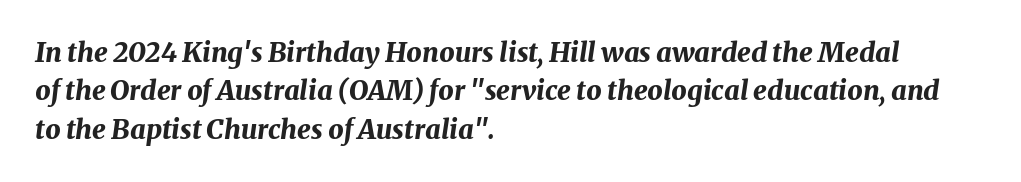
{"italic": "yes", "lean": "right", "slant_degrees": 8, "bold": "yes", "underline": "no", "align": "left", "line_spacing": "normal", "line_spacing_ratio": 1.42, "letter_spacing": "normal", "letter_spacing_em": 0.0, "glyph_px": 27}
